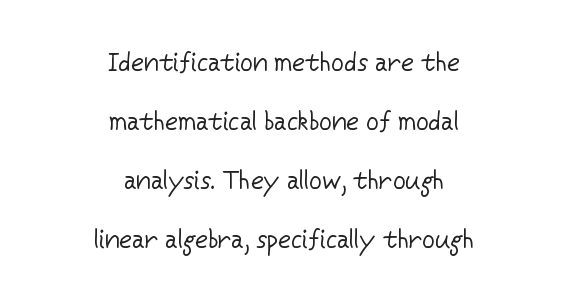
The image shows 25 px text type, upright; set centered, loose line spacing (2.36x), normal letter spacing, not underlined.
